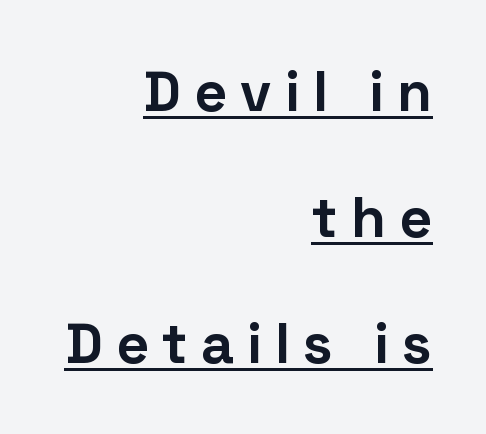
The image shows 57 px bold sans-serif type, upright; set right-aligned, loose line spacing (2.21x), unusually wide letter spacing (+0.23 em), underlined; low stroke contrast and a medium x-height.
